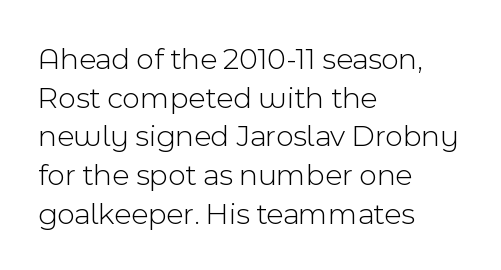
Q: Is the text bold? A: No.
Q: Is the text italic (slanted)? A: No, it is upright.
Q: Is the typeface a serif or a sans-serif typeface? A: Sans-serif.
Q: Is the text underlined? A: No.
Q: How is the paragraph aligned? A: Left-aligned.
Q: Is the spacing between letters normal or unusually wide? A: Normal.
Q: Is the spacing between lines tight, normal or loose? A: Normal.
Q: Width (condensed, normal, or wide)? A: Normal.
Q: x-height? A: Medium.
Q: Monospaced? A: No.
